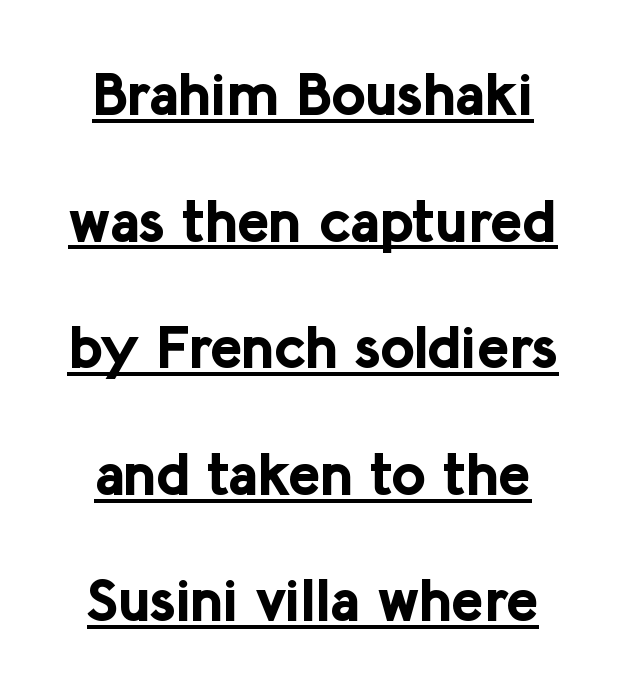
{"serif": "no", "italic": "no", "bold": "yes", "weight": "bold", "width": "normal", "stroke_contrast": "low", "x_height": "medium", "monospaced": "no", "underline": "yes", "line_spacing": "loose", "line_spacing_ratio": 2.11, "letter_spacing": "normal", "letter_spacing_em": 0.0, "glyph_px": 60}
